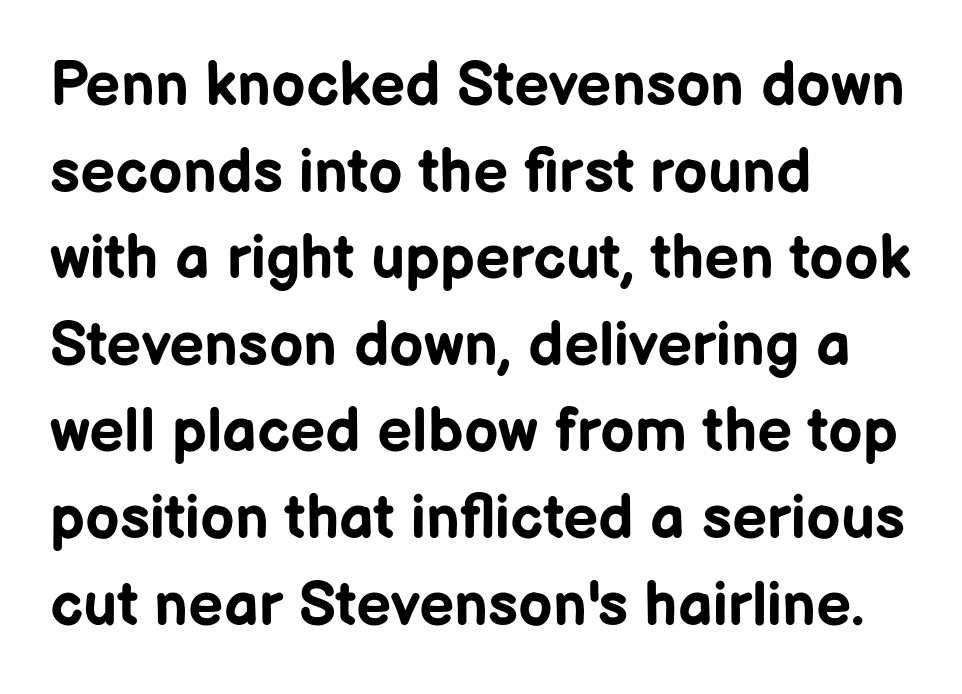
Q: Is the text bold? A: Yes.
Q: Is the text italic (slanted)? A: No, it is upright.
Q: Is the typeface a serif or a sans-serif typeface? A: Sans-serif.
Q: Is the text underlined? A: No.
Q: How is the paragraph aligned? A: Left-aligned.
Q: Is the spacing between letters normal or unusually wide? A: Normal.
Q: Is the spacing between lines tight, normal or loose? A: Normal.
Q: Width (condensed, normal, or wide)? A: Normal.
Q: Stroke contrast? A: Low.
Q: x-height? A: Medium.
Q: Monospaced? A: No.
